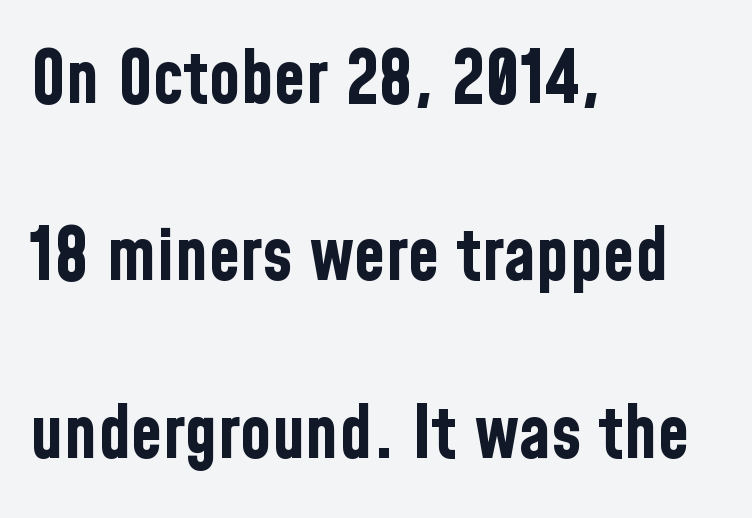
Q: Is the text bold? A: Yes.
Q: Is the text italic (slanted)? A: No, it is upright.
Q: Is the typeface a serif or a sans-serif typeface? A: Sans-serif.
Q: Is the text underlined? A: No.
Q: How is the paragraph aligned? A: Left-aligned.
Q: Is the spacing between letters normal or unusually wide? A: Normal.
Q: Is the spacing between lines tight, normal or loose? A: Loose.
Q: Width (condensed, normal, or wide)? A: Condensed.
Q: Stroke contrast? A: Low.
Q: x-height? A: Medium.
Q: Monospaced? A: No.
